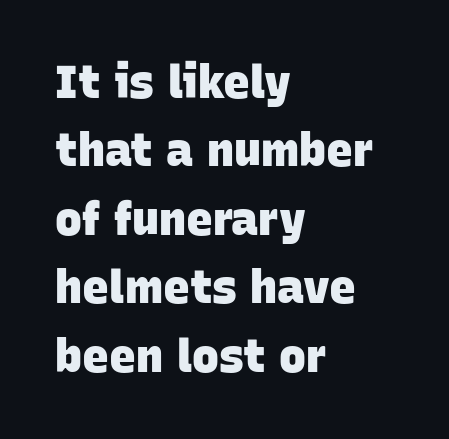
Grotesque or geometric, the face here clearly has no serifs. Underline: absent. Weight check: bold — yes, fully. This rendering uses left alignment, leaving the right contour irregular. Note the varied advance widths — an 'i' is clearly narrower than an 'm'. These lines sit exactly where default settings would place them.
